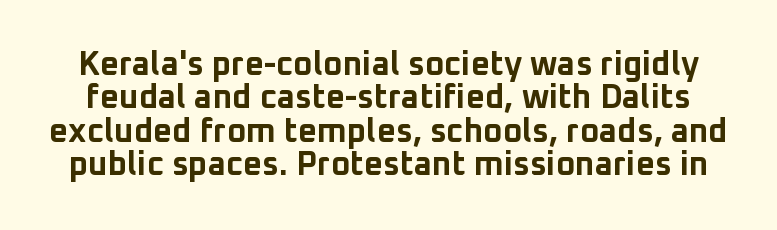
Q: Is the text bold? A: Yes.
Q: Is the text italic (slanted)? A: No, it is upright.
Q: Is the typeface a serif or a sans-serif typeface? A: Sans-serif.
Q: Is the text underlined? A: No.
Q: Is the spacing between letters normal or unusually wide? A: Normal.
Q: Is the spacing between lines tight, normal or loose? A: Tight.
Q: Width (condensed, normal, or wide)? A: Normal.
Q: Stroke contrast? A: Low.
Q: x-height? A: Medium.
Q: Monospaced? A: No.
